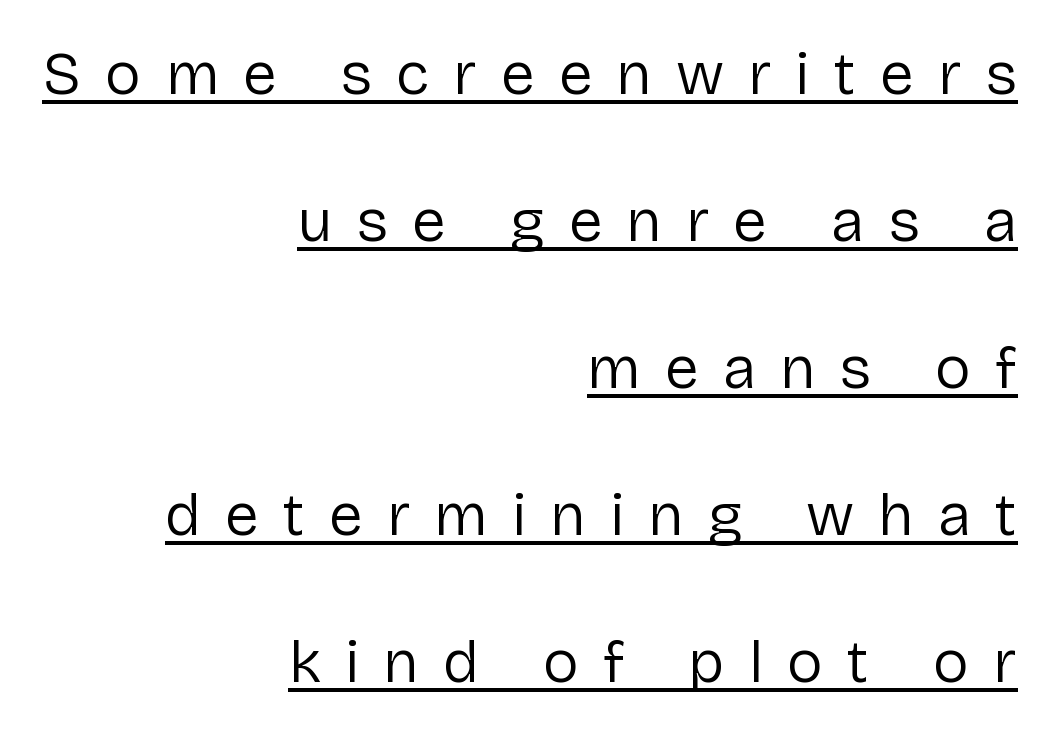
Q: Is the text bold? A: No.
Q: Is the text italic (slanted)? A: No, it is upright.
Q: Is the typeface a serif or a sans-serif typeface? A: Sans-serif.
Q: Is the text underlined? A: Yes.
Q: How is the paragraph aligned? A: Right-aligned.
Q: Is the spacing between letters normal or unusually wide? A: Unusually wide.
Q: Is the spacing between lines tight, normal or loose? A: Loose.
Q: Width (condensed, normal, or wide)? A: Normal.
Q: Stroke contrast? A: Low.
Q: x-height? A: Medium.
Q: Monospaced? A: No.
